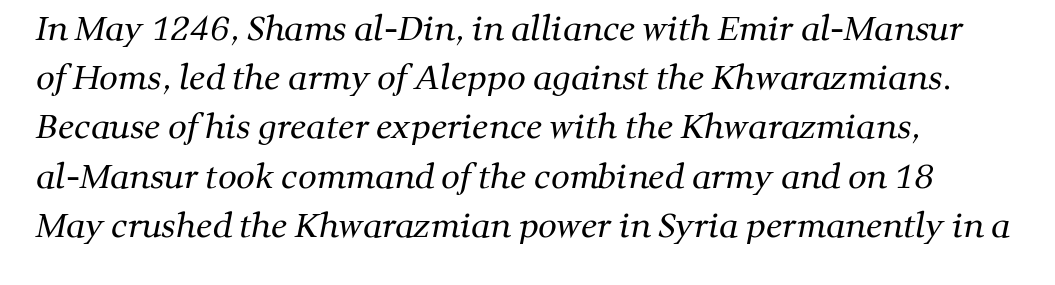
Q: Is the text bold? A: No.
Q: Is the typeface a serif or a sans-serif typeface? A: Serif.
Q: Is the text underlined? A: No.
Q: How is the paragraph aligned? A: Left-aligned.
Q: Is the spacing between letters normal or unusually wide? A: Normal.
Q: Is the spacing between lines tight, normal or loose? A: Normal.
Q: Width (condensed, normal, or wide)? A: Normal.
Q: Stroke contrast? A: Medium.
Q: x-height? A: Medium.
Q: Monospaced? A: No.
